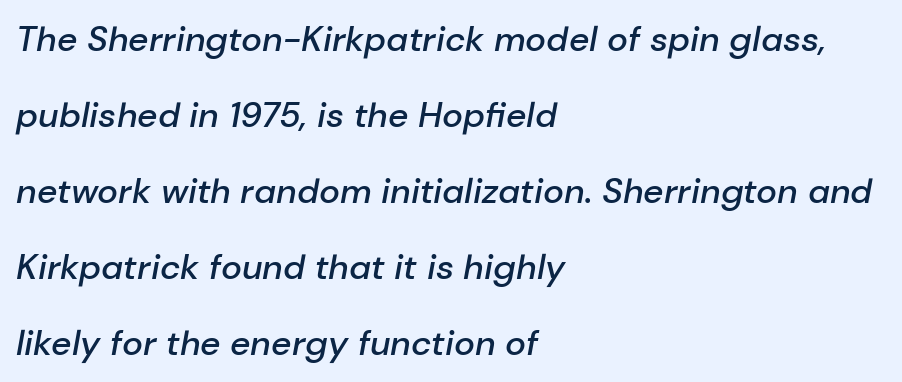
The image shows 35 px semibold type, italic (leaning right); set left-aligned, loose line spacing (2.17x), normal letter spacing, not underlined; low stroke contrast and a medium x-height.
